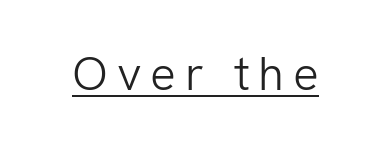
Think standard paragraph weight, or any step lighter than that. The rendering uses the underline text-decoration. The font's upright variant was chosen for this text. This sample has the flowing, uneven cadence of proportional lettering. Regarding serifs, this sample does without them.
